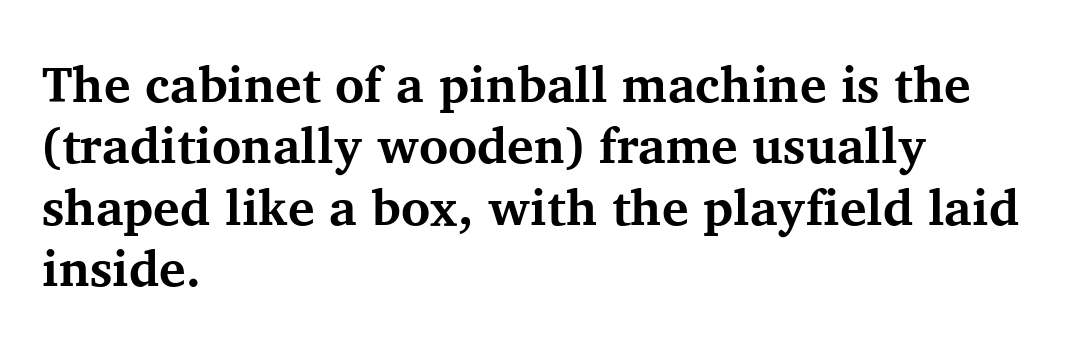
Q: Is the text bold? A: Yes.
Q: Is the text italic (slanted)? A: No, it is upright.
Q: Is the typeface a serif or a sans-serif typeface? A: Serif.
Q: Is the text underlined? A: No.
Q: How is the paragraph aligned? A: Left-aligned.
Q: Is the spacing between letters normal or unusually wide? A: Normal.
Q: Width (condensed, normal, or wide)? A: Normal.
Q: Stroke contrast? A: Medium.
Q: x-height? A: Medium.
Q: Monospaced? A: No.
